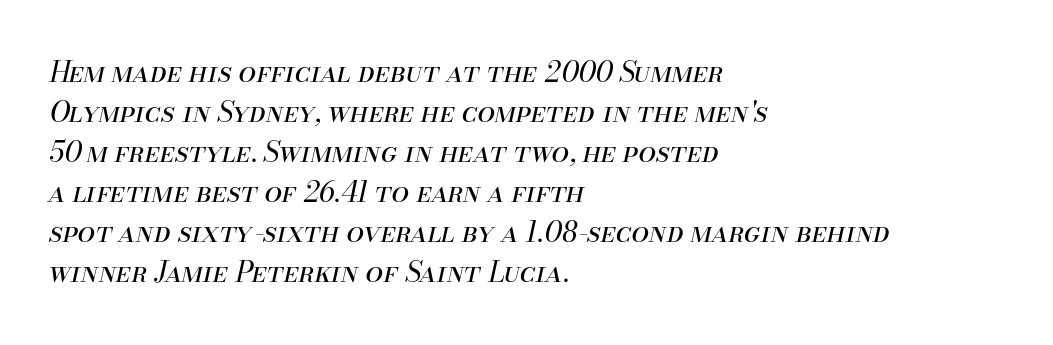
Q: Is the text bold? A: No.
Q: Is the text italic (slanted)? A: Yes, it leans right by about 13 degrees.
Q: Is the text underlined? A: No.
Q: How is the paragraph aligned? A: Left-aligned.
Q: Is the spacing between letters normal or unusually wide? A: Normal.
Q: Is the spacing between lines tight, normal or loose? A: Normal.
Q: Width (condensed, normal, or wide)? A: Normal.
Q: Stroke contrast? A: Medium.
Q: x-height? A: Small.
Q: Monospaced? A: No.
